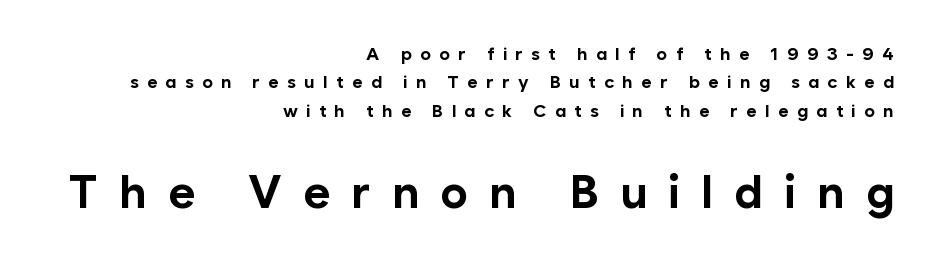
Interline gaps are of average width in this sample. The typeface chosen for these lines omits serifs. A typesetter would call this proportional, since set widths differ per character. These two chunks differ in scale, with the bottom chunk taking the larger measure. Right-aligned paragraph, ragged on the left. No word sits above an underline.
